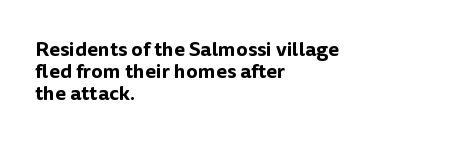
Caption: multi-line text, flush left, ragged right. Between one letter and the next there's only the usual sliver of space. The letters stand straight up with perfectly vertical stems. The block of text is dense from top to bottom, with scant space between rows. Glance below the letters and you will spot only blank space.
